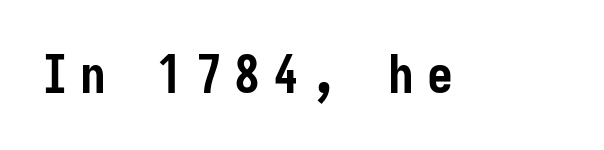
The image shows 52 px semibold, condensed sans-serif type, upright; set unusually wide letter spacing (+0.24 em), not underlined; low stroke contrast and a medium x-height.
